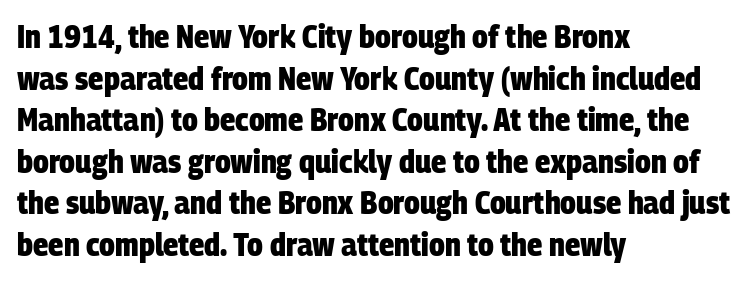
{"serif": "no", "bold": "yes", "weight": "heavy", "width": "condensed", "stroke_contrast": "low", "x_height": "large", "monospaced": "no", "underline": "no", "align": "left", "line_spacing": "normal", "line_spacing_ratio": 1.3, "letter_spacing": "normal", "letter_spacing_em": 0.0, "glyph_px": 32}
